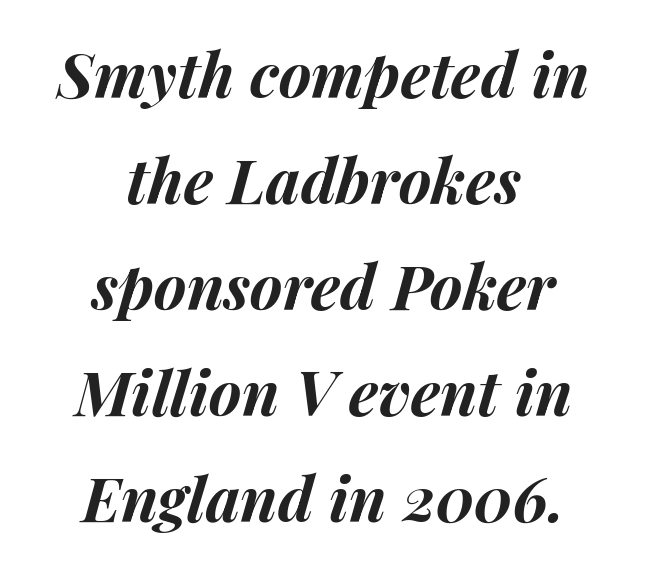
The image shows 62 px bold type, italic (leaning right); set centered, line spacing 1.71x, normal letter spacing, not underlined; medium stroke contrast and a medium x-height.
